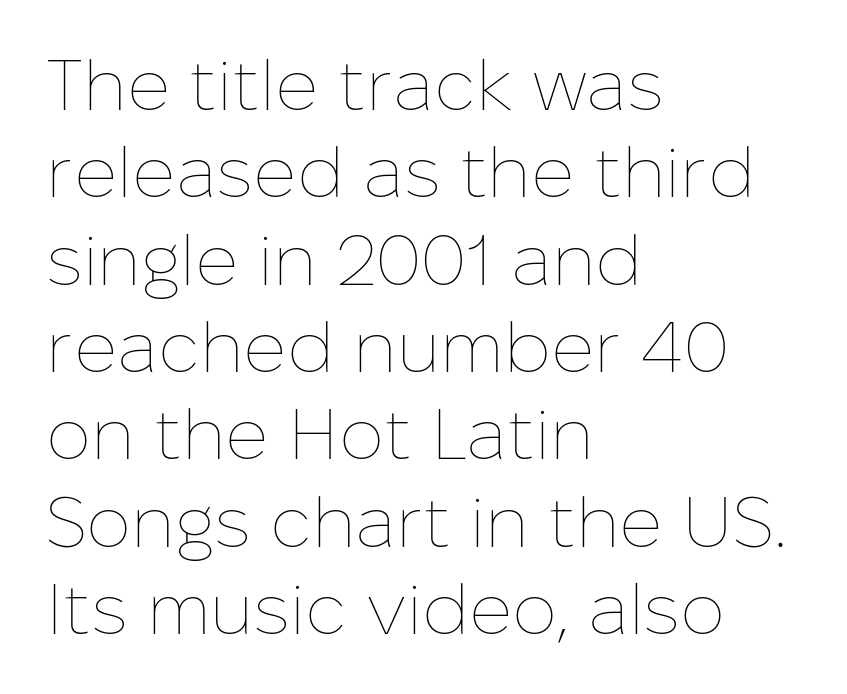
The gaps between neighbouring characters are ordinary and unremarkable. These lines stack with their left ends in a neat column. Letters rest on an invisible, unmarked baseline. The characters are drawn with everyday or finer stroke widths. You could not count columns in this text — the font is proportionally spaced. A typesetter would mark this as roman, not italic.
